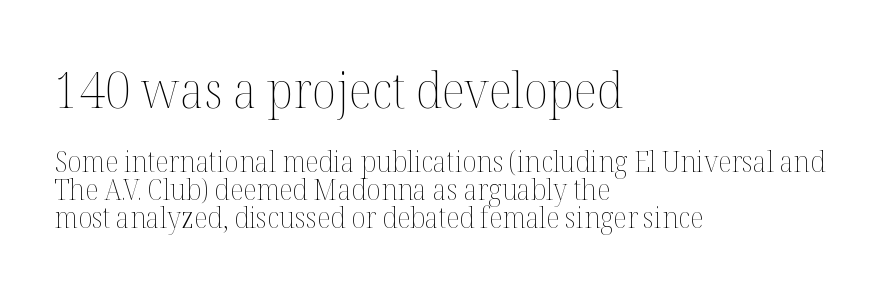
Q: Is the text bold? A: No.
Q: Is the text italic (slanted)? A: No, it is upright.
Q: Is the text underlined? A: No.
Q: How is the paragraph aligned? A: Left-aligned.
Q: Is the spacing between letters normal or unusually wide? A: Normal.
Q: Is the spacing between lines tight, normal or loose? A: Tight.
Q: Which block of text is set in a larger size, the first (top) or the second (bottom)? A: The first (top) one.
Q: Width (condensed, normal, or wide)? A: Normal.
Q: Stroke contrast? A: Medium.
Q: x-height? A: Medium.
Q: Monospaced? A: No.
